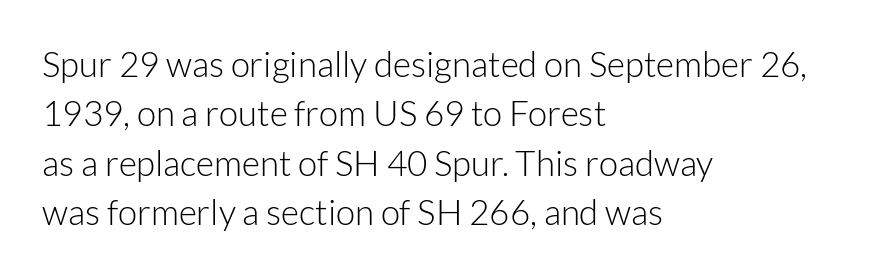
{"serif": "no", "italic": "no", "bold": "no", "weight": "light", "width": "normal", "stroke_contrast": "low", "x_height": "medium", "monospaced": "no", "underline": "no", "align": "left", "line_spacing": "normal", "line_spacing_ratio": 1.41, "letter_spacing": "normal", "letter_spacing_em": 0.0, "glyph_px": 35}
